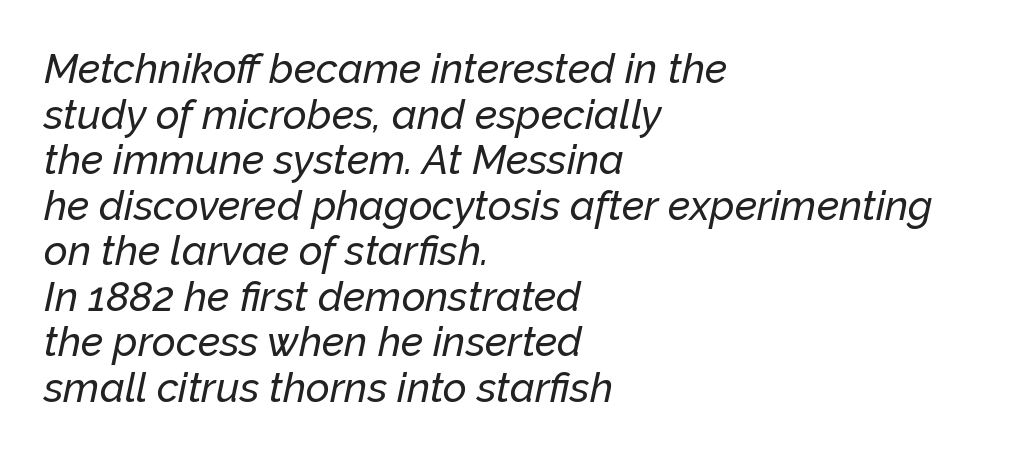
{"italic": "yes", "lean": "right", "slant_degrees": 12, "width": "normal", "stroke_contrast": "low", "x_height": "medium", "monospaced": "no", "underline": "no", "align": "left", "line_spacing": "tight", "line_spacing_ratio": 1.11, "letter_spacing": "normal", "letter_spacing_em": 0.0, "glyph_px": 41}
